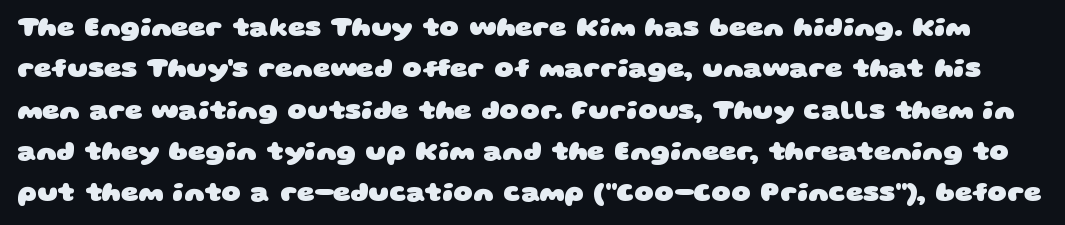
The image shows 27 px bold type; set normal line spacing (1.53x), normal letter spacing, not underlined.
